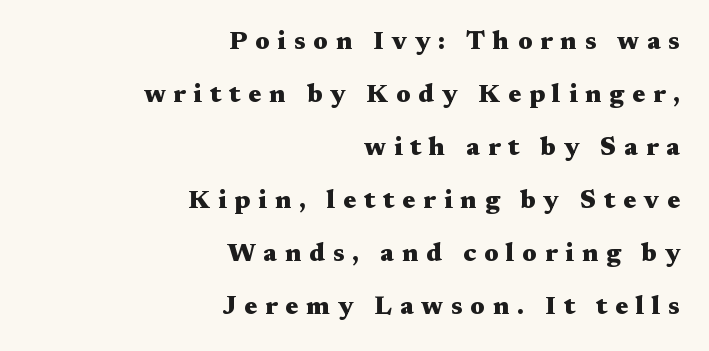
The space directly below the letters is spotless. How are the letters spaced? Widely, with obvious added tracking. Which margin do the lines hug? The right one — the left edge is uneven. Look at the stroke-to-counter ratio: heavy, a bold. Is there much room between lines? Yes — plenty of vertical air separates them. Italic: no, the glyphs are upright roman.
